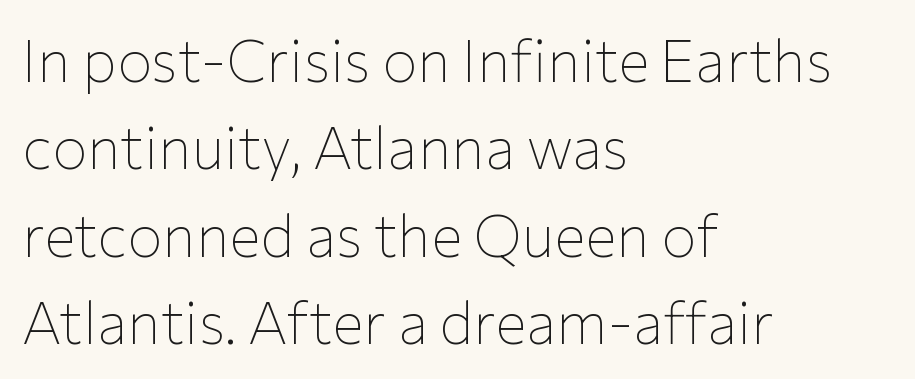
{"serif": "no", "italic": "no", "bold": "no", "weight": "thin", "width": "normal", "stroke_contrast": "low", "x_height": "medium", "monospaced": "no", "underline": "no", "align": "left", "line_spacing": "normal", "line_spacing_ratio": 1.48, "letter_spacing": "normal", "letter_spacing_em": 0.0, "glyph_px": 59}
